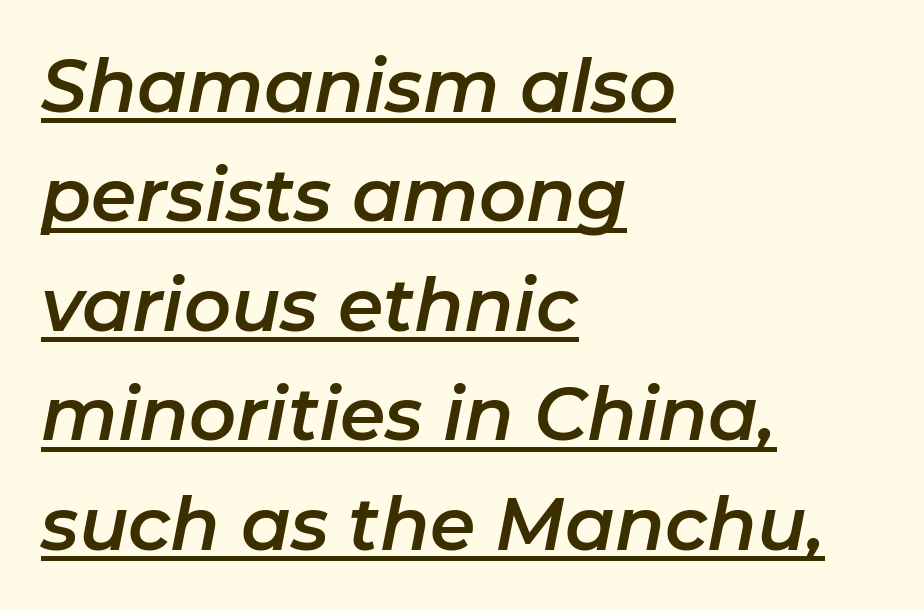
The image shows 73 px text type, italic (leaning right); set left-aligned, normal line spacing (1.5x), normal letter spacing, underlined; low stroke contrast and a medium x-height.
